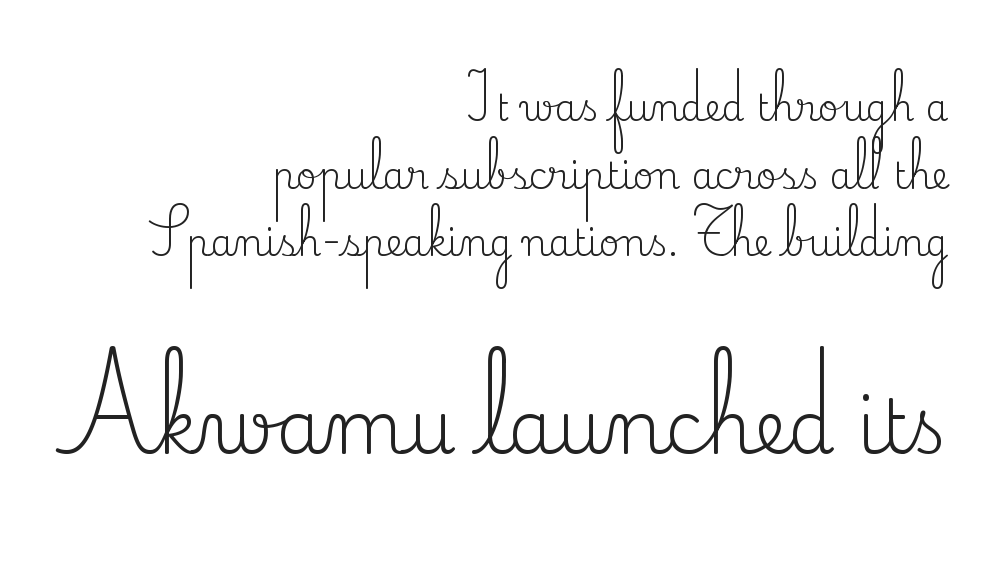
The image shows 74 px regular-weight serif type, upright; set right-aligned, line spacing 1.83x, normal letter spacing, not underlined; the second (bottom) block is 2.0x larger; medium stroke contrast and a small x-height.
